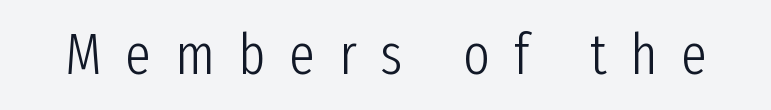
Q: Is the text bold? A: No.
Q: Is the text italic (slanted)? A: No, it is upright.
Q: Is the typeface a serif or a sans-serif typeface? A: Sans-serif.
Q: Is the text underlined? A: No.
Q: Is the spacing between letters normal or unusually wide? A: Unusually wide.
Q: Width (condensed, normal, or wide)? A: Condensed.
Q: Stroke contrast? A: Low.
Q: x-height? A: Medium.
Q: Monospaced? A: No.
